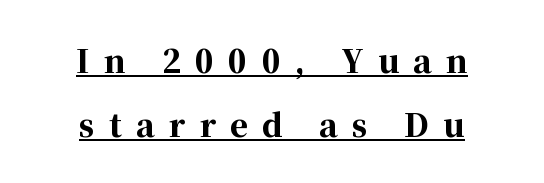
{"serif": "yes", "italic": "no", "bold": "yes", "weight": "bold", "width": "normal", "stroke_contrast": "high", "x_height": "medium", "monospaced": "no", "underline": "yes", "align": "center", "line_spacing": "loose", "line_spacing_ratio": 2.06, "letter_spacing": "wide", "letter_spacing_em": 0.46, "glyph_px": 31}
